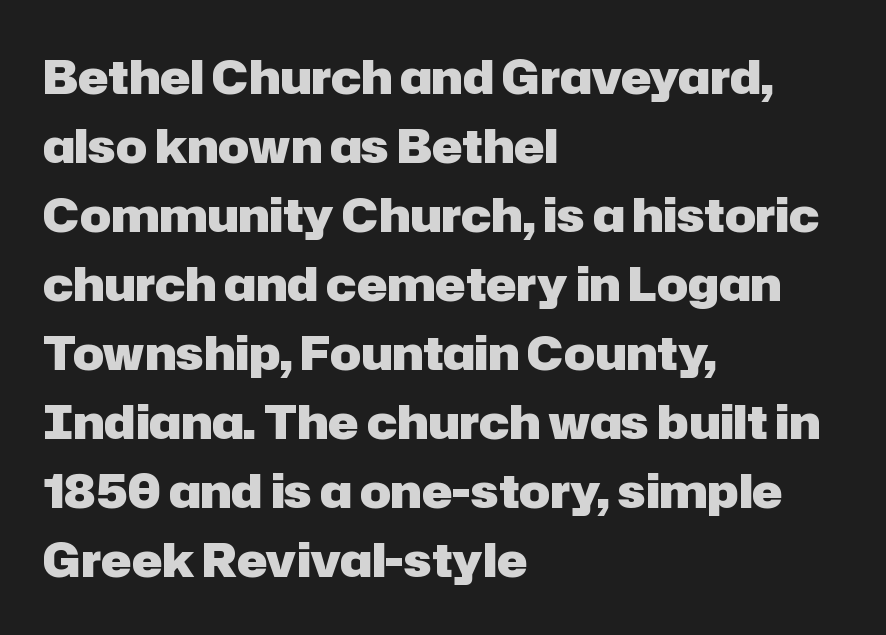
Each word holds together tightly as a unit, with standard inter-letter gaps. This sample has the flowing, uneven cadence of proportional lettering. Every row of glyphs begins at an identical x-position on the left. This is the regular roman posture of the typeface.
